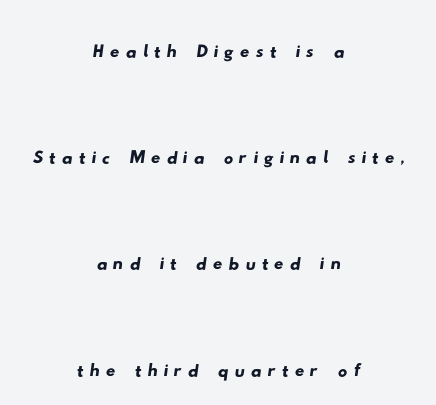
{"serif": "no", "width": "wide", "stroke_contrast": "low", "x_height": "small", "monospaced": "no", "underline": "no", "align": "center", "line_spacing": "loose", "line_spacing_ratio": 2.26, "glyph_px": 47}
